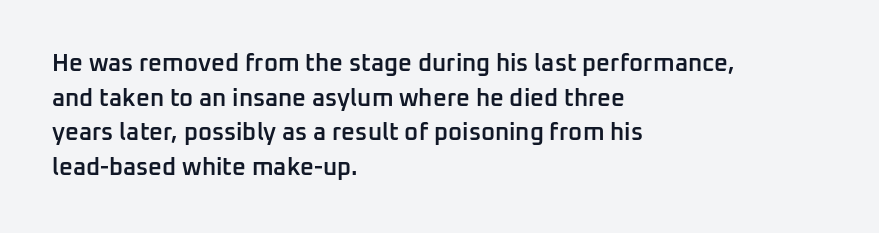
Inter-character spacing is left at the font's built-in metrics. Is there any slant? The stems are plumb. Reading down the block, your eye returns to a fixed left position each line. A semibold gives these letters moderate extra thickness, short of bold.
